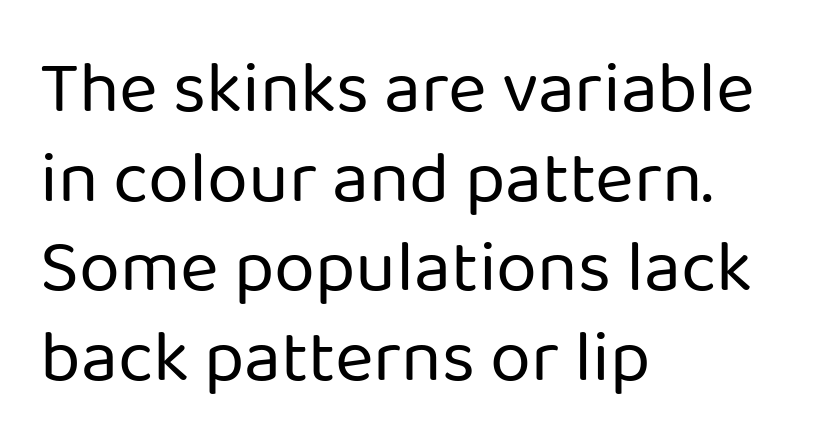
The image shows 74 px regular-weight sans-serif type, upright; set left-aligned, line spacing 1.21x, normal letter spacing, not underlined; low stroke contrast and a medium x-height.
